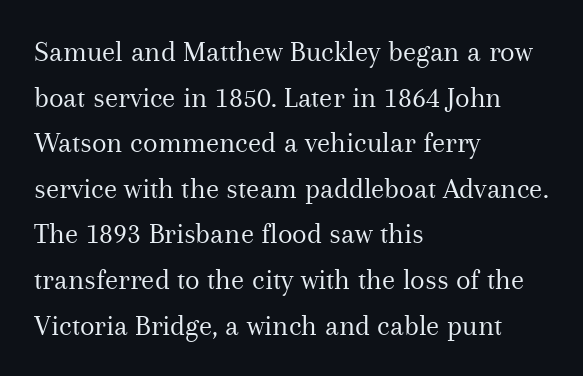
Quick note: underline off. There is no visible air inserted between adjacent glyphs. The typesetting does not lean heavy: it is not bold. Style check: upright.
